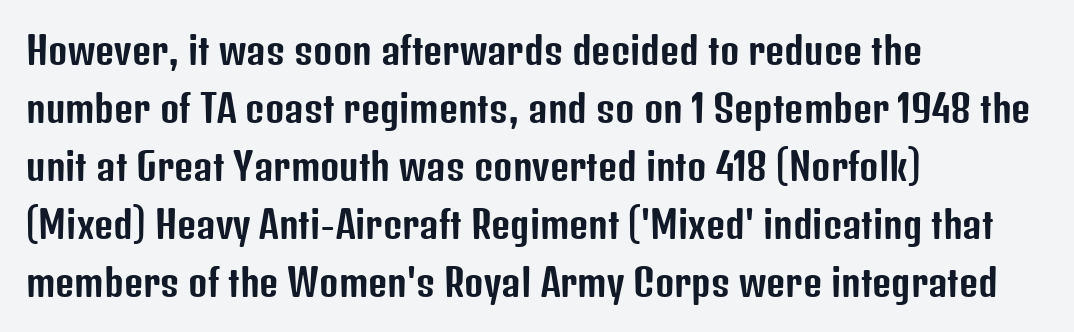
The image shows 37 px condensed sans-serif type, upright; set left-aligned, normal line spacing (1.57x), normal letter spacing, not underlined; low stroke contrast and a medium x-height.
